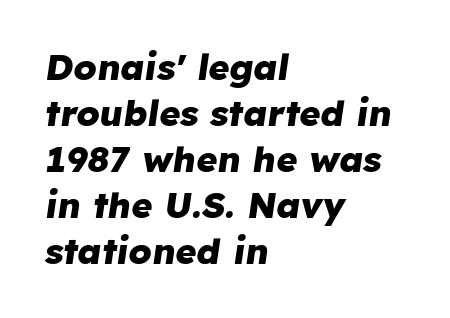
The image shows 36 px heavy type, italic (leaning right); set left-aligned, normal line spacing (1.28x), normal letter spacing, not underlined; low stroke contrast and a medium x-height.
